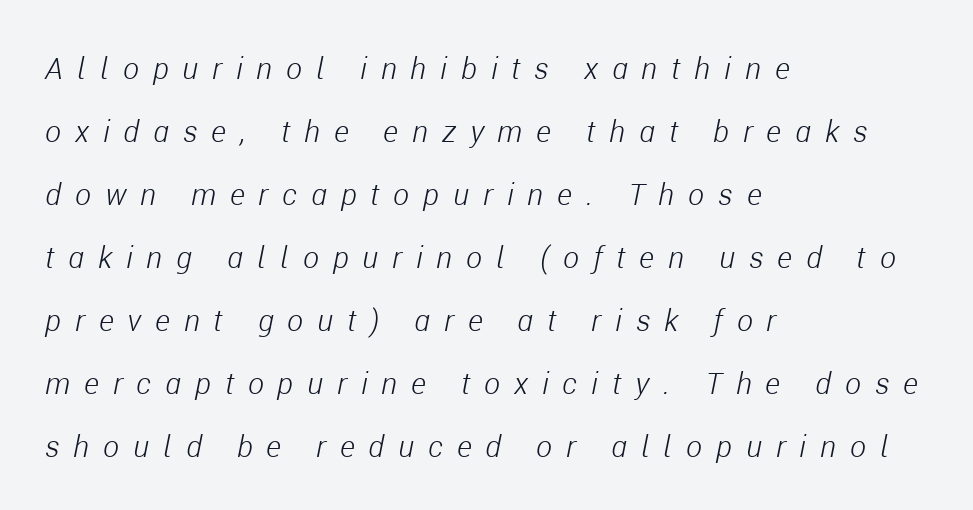
The image shows 30 px light, condensed type, italic (leaning right); set left-aligned, loose line spacing (2.1x), unusually wide letter spacing (+0.47 em), not underlined; low stroke contrast and a medium x-height.
